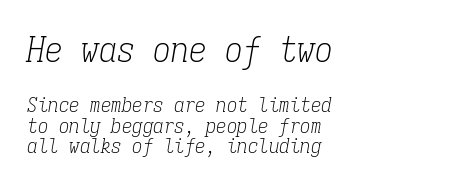
{"serif": "yes", "italic": "yes", "lean": "right", "slant_degrees": 9, "bold": "no", "weight": "light", "width": "condensed", "stroke_contrast": "low", "x_height": "medium", "monospaced": "yes", "underline": "no", "align": "left", "line_spacing": "tight", "line_spacing_ratio": 0.98, "letter_spacing": "normal", "letter_spacing_em": 0.0, "larger_block": "first", "size_ratio": 1.71, "glyph_px": 36}
